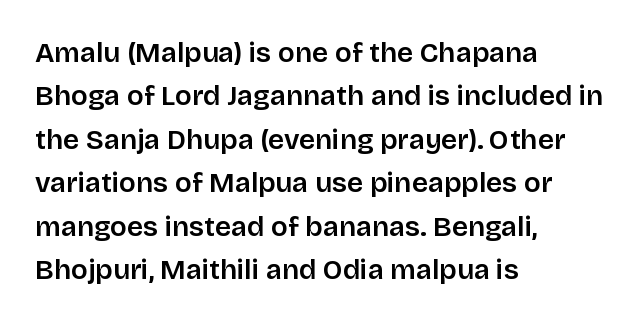
Q: Is the text italic (slanted)? A: No, it is upright.
Q: Is the typeface a serif or a sans-serif typeface? A: Sans-serif.
Q: Is the text underlined? A: No.
Q: How is the paragraph aligned? A: Left-aligned.
Q: Is the spacing between letters normal or unusually wide? A: Normal.
Q: Is the spacing between lines tight, normal or loose? A: Normal.
Q: Width (condensed, normal, or wide)? A: Normal.
Q: Stroke contrast? A: Low.
Q: x-height? A: Large.
Q: Monospaced? A: No.
